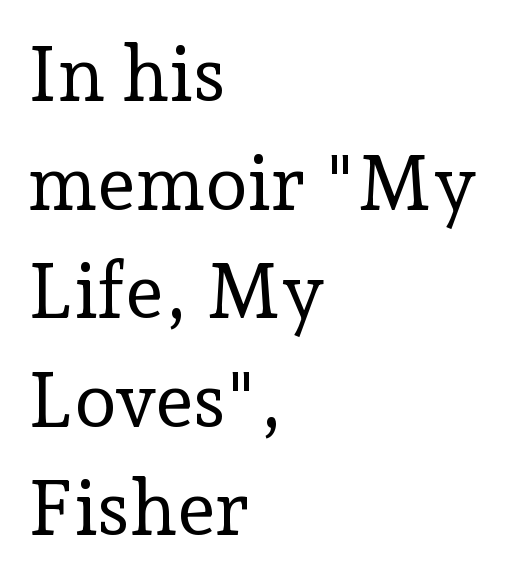
{"serif": "yes", "italic": "no", "bold": "no", "weight": "regular", "width": "normal", "stroke_contrast": "low", "x_height": "medium", "monospaced": "no", "underline": "no", "align": "left", "line_spacing": "normal", "line_spacing_ratio": 1.41, "letter_spacing": "normal", "letter_spacing_em": 0.0, "glyph_px": 77}
